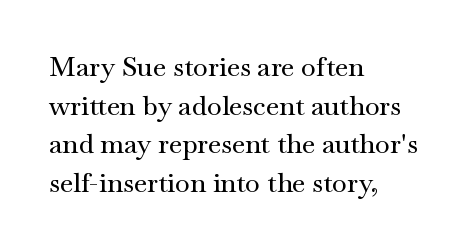
Q: Is the text italic (slanted)? A: No, it is upright.
Q: Is the text underlined? A: No.
Q: How is the paragraph aligned? A: Left-aligned.
Q: Is the spacing between letters normal or unusually wide? A: Normal.
Q: Is the spacing between lines tight, normal or loose? A: Normal.
